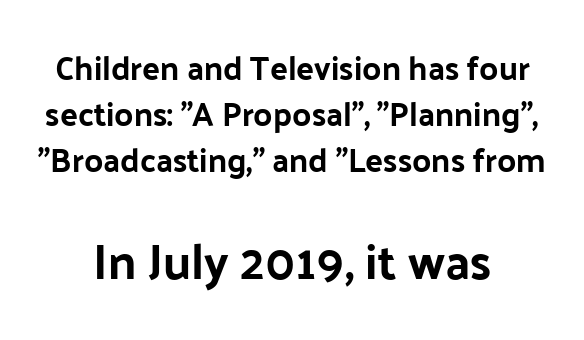
Q: Is the text italic (slanted)? A: No, it is upright.
Q: Is the typeface a serif or a sans-serif typeface? A: Sans-serif.
Q: Is the text underlined? A: No.
Q: How is the paragraph aligned? A: Centered.
Q: Is the spacing between letters normal or unusually wide? A: Normal.
Q: Is the spacing between lines tight, normal or loose? A: Normal.
Q: Which block of text is set in a larger size, the first (top) or the second (bottom)? A: The second (bottom) one.
Q: Width (condensed, normal, or wide)? A: Normal.
Q: Stroke contrast? A: Low.
Q: x-height? A: Medium.
Q: Monospaced? A: No.
